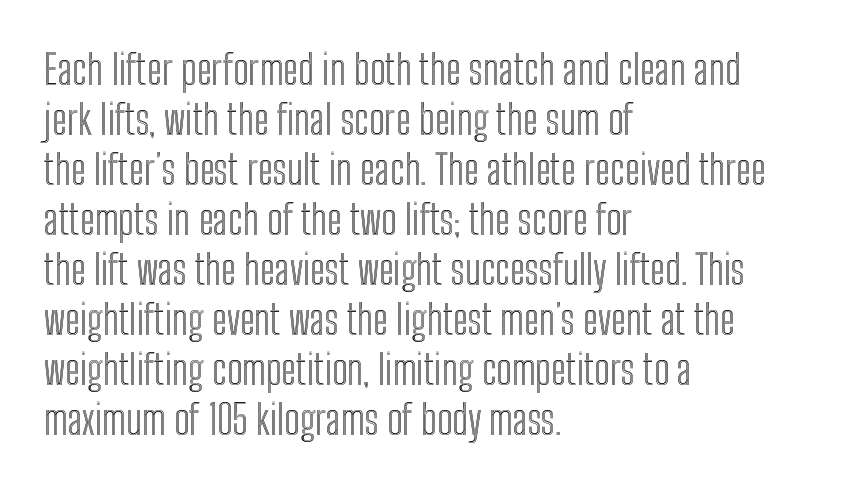
Q: Is the text italic (slanted)? A: No, it is upright.
Q: Is the text underlined? A: No.
Q: How is the paragraph aligned? A: Left-aligned.
Q: Is the spacing between letters normal or unusually wide? A: Normal.
Q: Width (condensed, normal, or wide)? A: Condensed.
Q: x-height? A: Medium.
Q: Monospaced? A: No.
